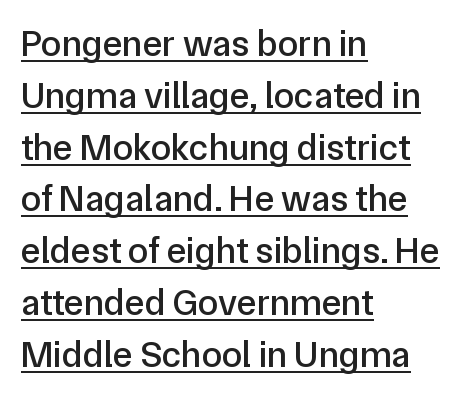
The image shows 37 px sans-serif type, upright; set left-aligned, normal line spacing (1.4x), normal letter spacing, underlined; low stroke contrast and a medium x-height.
